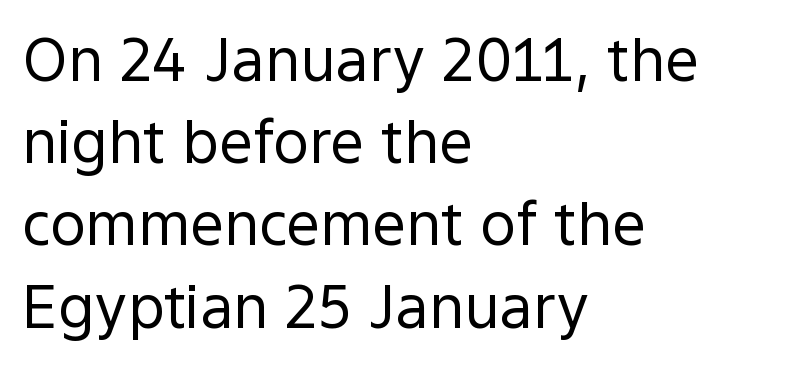
Q: Is the text bold? A: No.
Q: Is the text italic (slanted)? A: No, it is upright.
Q: Is the typeface a serif or a sans-serif typeface? A: Sans-serif.
Q: Is the text underlined? A: No.
Q: How is the paragraph aligned? A: Left-aligned.
Q: Is the spacing between letters normal or unusually wide? A: Normal.
Q: Is the spacing between lines tight, normal or loose? A: Normal.
Q: Width (condensed, normal, or wide)? A: Normal.
Q: x-height? A: Medium.
Q: Monospaced? A: No.
